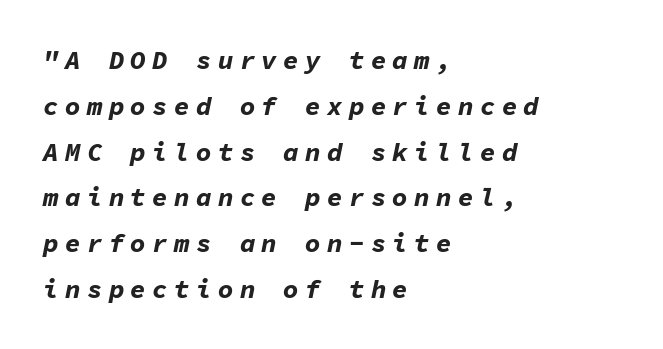
Q: Is the text bold? A: Yes.
Q: Is the text italic (slanted)? A: Yes, it leans right by about 11 degrees.
Q: Is the text underlined? A: No.
Q: How is the paragraph aligned? A: Left-aligned.
Q: Is the spacing between letters normal or unusually wide? A: Unusually wide.
